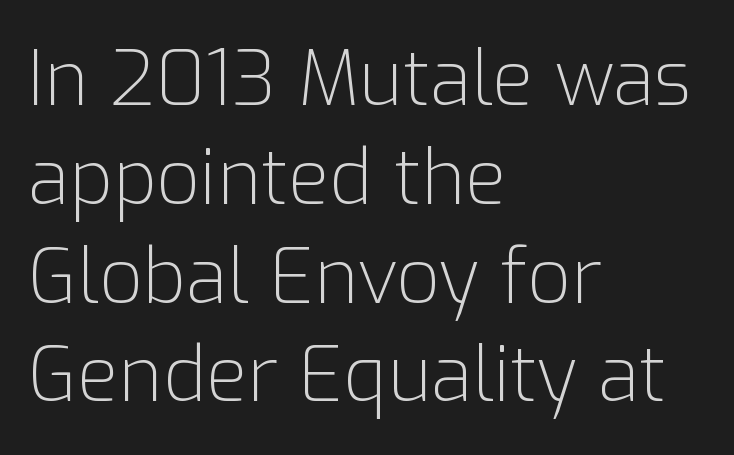
Normally led — the rows are evenly, conventionally spaced. These lines were composed using upright roman letters. Horizontal alignment here is leftward, the default for most running prose. Honestly, there is no underline to notice here at all. Caption: face not bold, strokes unweighted. A sans-serif font was chosen for this passage.
